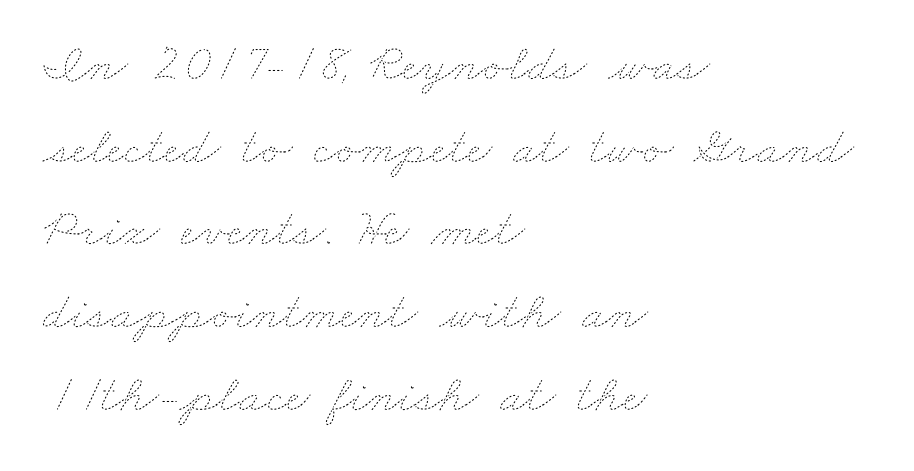
The image shows 53 px thin, wide type; set left-aligned, normal line spacing (1.56x), normal letter spacing, not underlined; low stroke contrast and a small x-height.
